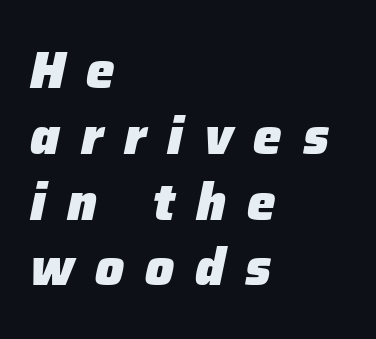
{"italic": "yes", "lean": "right", "slant_degrees": 12, "bold": "yes", "weight": "heavy", "width": "normal", "stroke_contrast": "low", "x_height": "medium", "monospaced": "no", "underline": "no", "align": "left", "line_spacing": "normal", "line_spacing_ratio": 1.29, "letter_spacing": "wide", "letter_spacing_em": 0.41, "glyph_px": 51}
